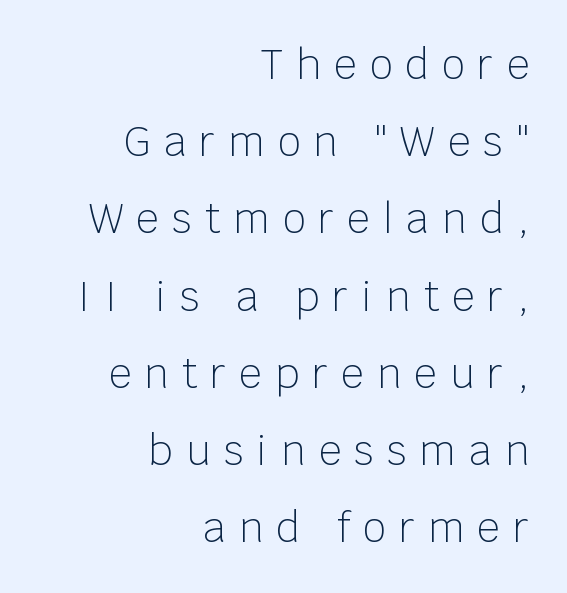
The image shows 40 px light sans-serif type, upright; set right-aligned, loose line spacing (1.93x), unusually wide letter spacing (+0.33 em), not underlined; low stroke contrast and a large x-height.
